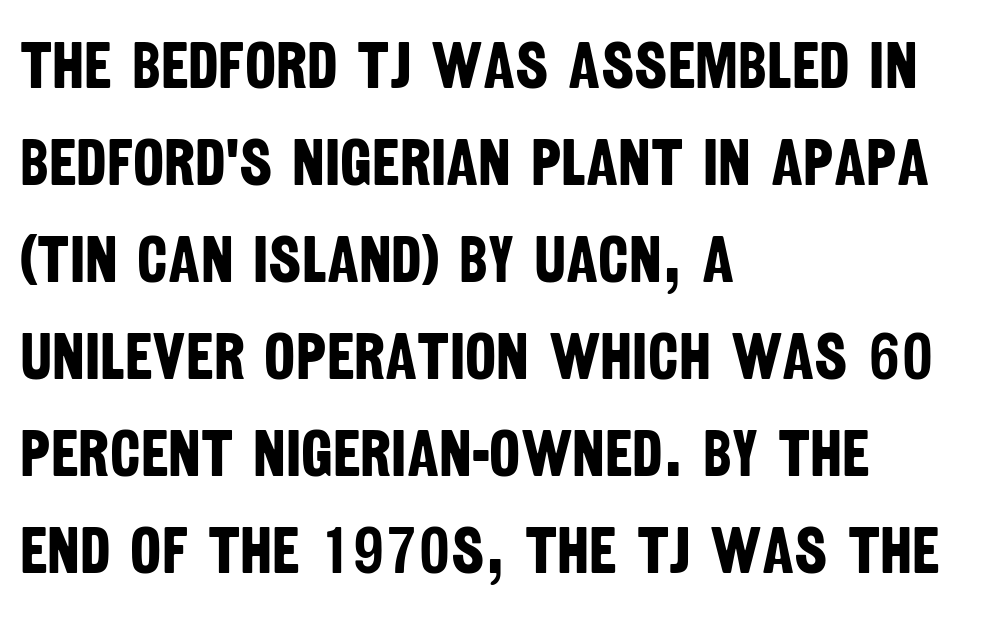
The characters display no serif detailing; their extremities are plain. A typesetter would call this zero additional tracking. The paragraph has a hard left edge and a soft right edge. The rendering uses natural spacing where letterforms have individual widths. The lines sit at an ordinary, default distance from one another.
